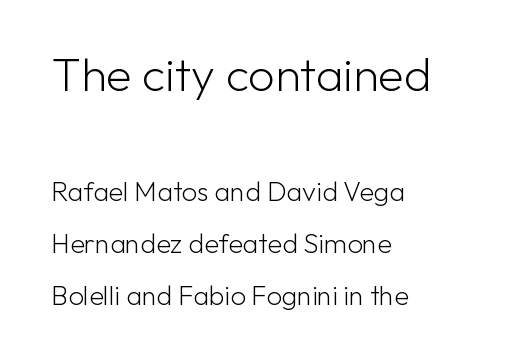
Q: Is the text bold? A: No.
Q: Is the text italic (slanted)? A: No, it is upright.
Q: Is the typeface a serif or a sans-serif typeface? A: Sans-serif.
Q: Is the text underlined? A: No.
Q: How is the paragraph aligned? A: Left-aligned.
Q: Is the spacing between letters normal or unusually wide? A: Normal.
Q: Is the spacing between lines tight, normal or loose? A: Loose.
Q: Which block of text is set in a larger size, the first (top) or the second (bottom)? A: The first (top) one.
Q: Width (condensed, normal, or wide)? A: Normal.
Q: Stroke contrast? A: Low.
Q: x-height? A: Medium.
Q: Monospaced? A: No.
